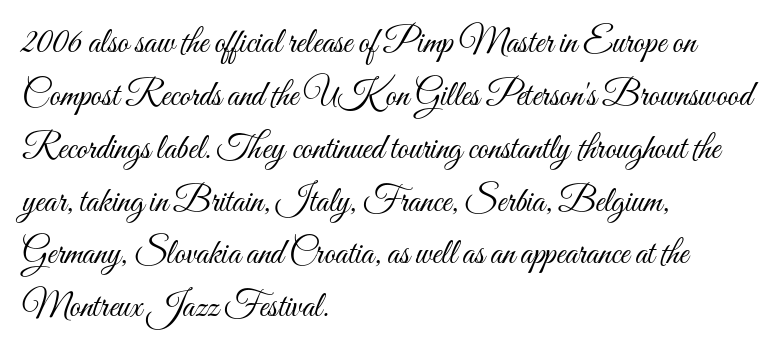
Q: Is the text bold? A: No.
Q: Is the text italic (slanted)? A: Yes.
Q: Is the text underlined? A: No.
Q: How is the paragraph aligned? A: Left-aligned.
Q: Is the spacing between letters normal or unusually wide? A: Normal.
Q: Is the spacing between lines tight, normal or loose? A: Normal.
Q: Width (condensed, normal, or wide)? A: Condensed.
Q: Stroke contrast? A: Medium.
Q: x-height? A: Small.
Q: Monospaced? A: No.
